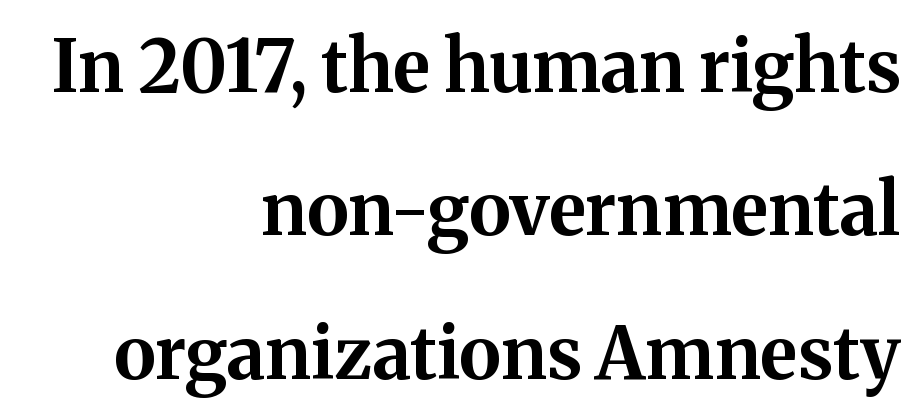
{"serif": "yes", "italic": "no", "bold": "yes", "weight": "bold", "width": "normal", "stroke_contrast": "medium", "x_height": "medium", "monospaced": "no", "underline": "no", "align": "right", "line_spacing": "loose", "line_spacing_ratio": 1.99, "letter_spacing": "normal", "letter_spacing_em": 0.0, "glyph_px": 72}
